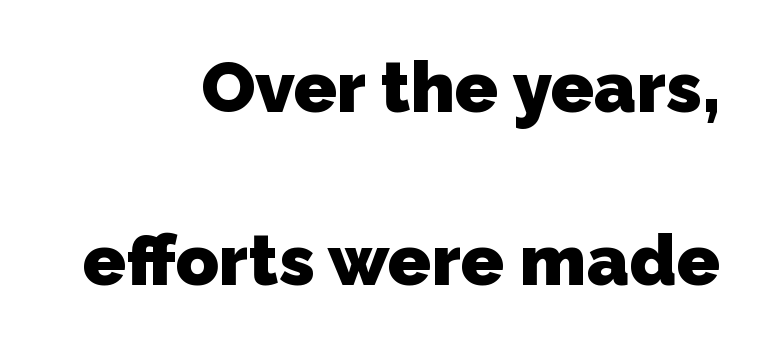
The image shows 71 px heavy sans-serif type; set right-aligned, loose line spacing (2.43x), normal letter spacing, not underlined; low stroke contrast and a medium x-height.
